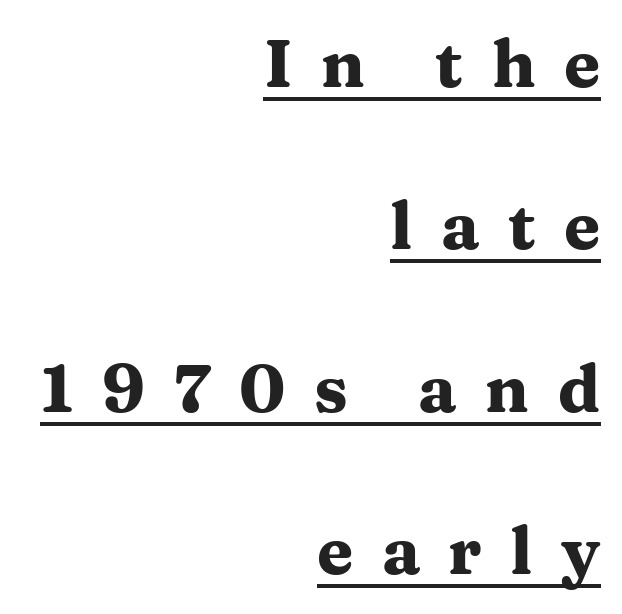
Q: Is the text bold? A: Yes.
Q: Is the text italic (slanted)? A: No, it is upright.
Q: Is the typeface a serif or a sans-serif typeface? A: Serif.
Q: Is the text underlined? A: Yes.
Q: How is the paragraph aligned? A: Right-aligned.
Q: Is the spacing between letters normal or unusually wide? A: Unusually wide.
Q: Is the spacing between lines tight, normal or loose? A: Loose.
Q: Width (condensed, normal, or wide)? A: Wide.
Q: Stroke contrast? A: Medium.
Q: x-height? A: Medium.
Q: Monospaced? A: No.
